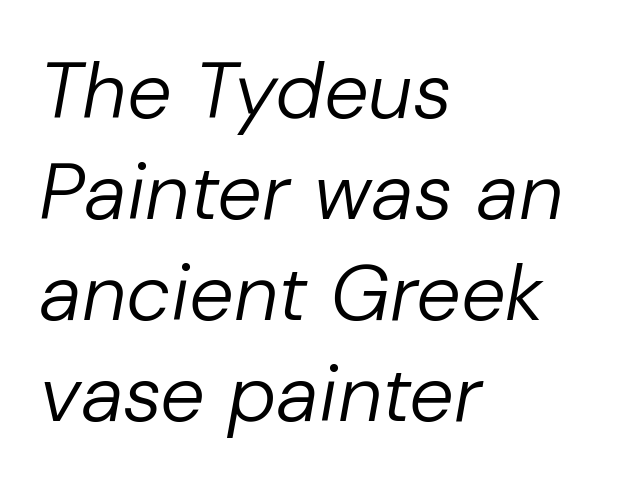
The image shows 79 px regular-weight type, italic (leaning right); set left-aligned, normal line spacing (1.28x), normal letter spacing, not underlined; low stroke contrast and a medium x-height.
